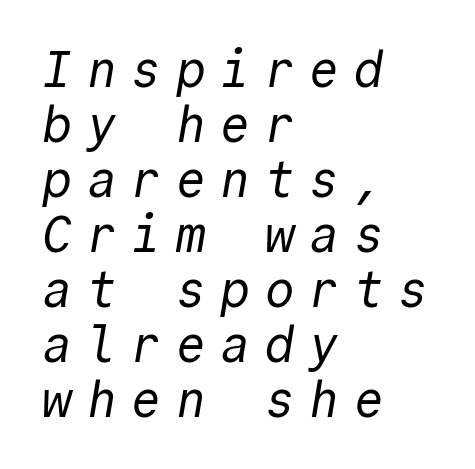
The image shows 50 px regular-weight sans-serif type, monospaced; set left-aligned, tight line spacing (1.1x), unusually wide letter spacing (+0.29 em), not underlined; a medium x-height.
